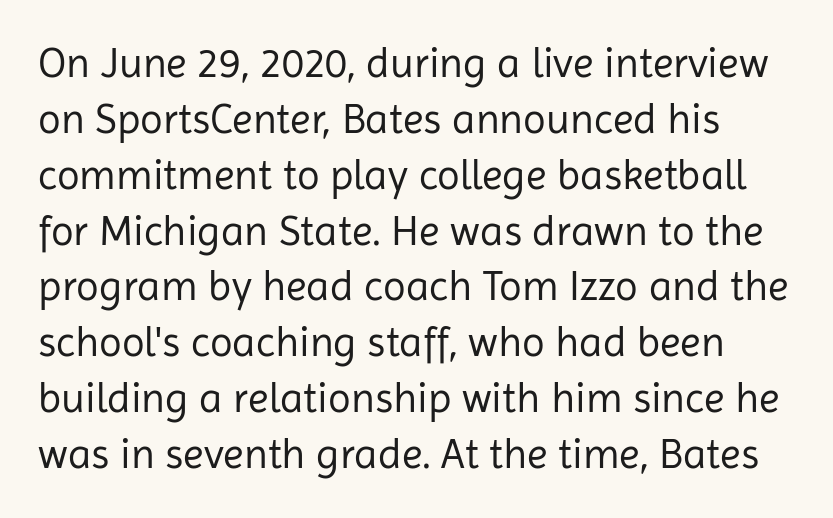
{"serif": "no", "italic": "no", "bold": "no", "weight": "regular", "width": "normal", "stroke_contrast": "low", "x_height": "medium", "monospaced": "no", "underline": "no", "line_spacing": "normal", "line_spacing_ratio": 1.33, "letter_spacing": "normal", "letter_spacing_em": 0.0, "glyph_px": 42}
